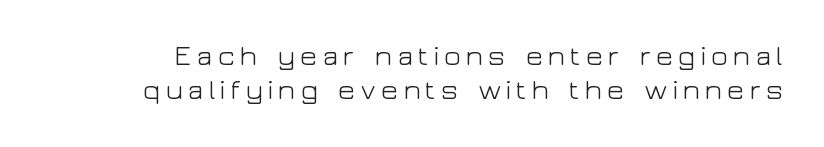
Q: Is the text bold? A: No.
Q: Is the text italic (slanted)? A: No, it is upright.
Q: Is the typeface a serif or a sans-serif typeface? A: Sans-serif.
Q: Is the text underlined? A: No.
Q: Width (condensed, normal, or wide)? A: Wide.
Q: Stroke contrast? A: Low.
Q: x-height? A: Medium.
Q: Monospaced? A: No.
